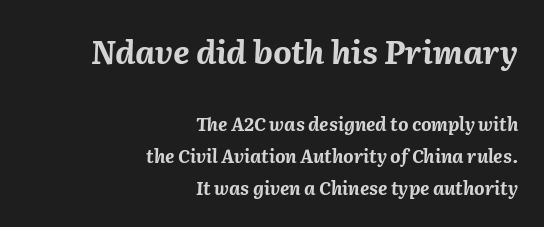
{"italic": "yes", "lean": "right", "slant_degrees": 2, "bold": "yes", "weight": "bold", "width": "normal", "stroke_contrast": "medium", "x_height": "medium", "monospaced": "no", "underline": "no", "align": "right", "line_spacing_ratio": 1.78, "letter_spacing": "normal", "letter_spacing_em": 0.0, "larger_block": "first", "size_ratio": 1.78, "glyph_px": 32}
